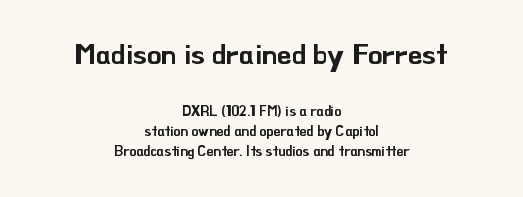
The upper block of text is set noticeably larger than the block beneath it. A typesetter would call this proportional, since set widths differ per character. A student would call this center alignment; a typographer would say set centered. Serif or sans? Sans — the stroke terminals are bare. Regarding leading, the lines here are spaced in the standard way. This rendering leaves character spacing at its baseline value.
